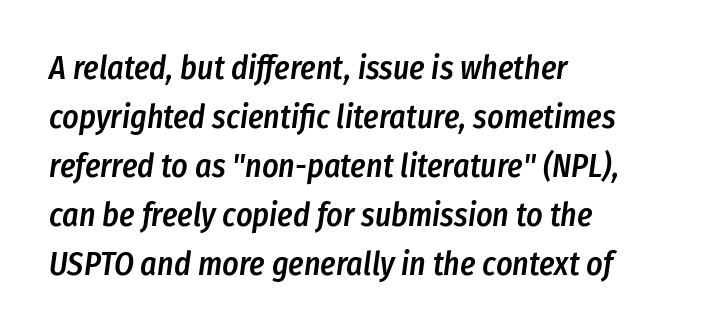
Q: Is the text bold? A: Semi-bold.
Q: Is the text italic (slanted)? A: Yes, it leans right by about 8 degrees.
Q: Is the text underlined? A: No.
Q: How is the paragraph aligned? A: Left-aligned.
Q: Is the spacing between letters normal or unusually wide? A: Normal.
Q: Is the spacing between lines tight, normal or loose? A: Normal.
Q: Width (condensed, normal, or wide)? A: Condensed.
Q: Stroke contrast? A: Low.
Q: x-height? A: Medium.
Q: Monospaced? A: No.
